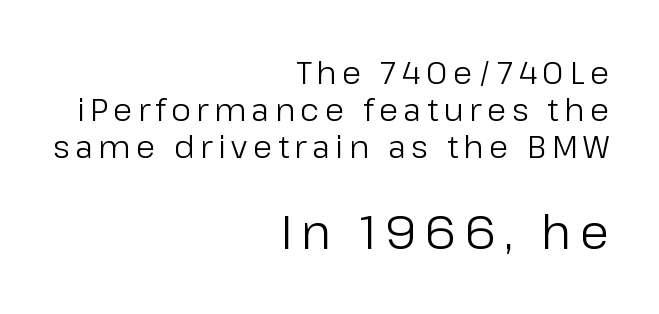
{"serif": "no", "italic": "no", "bold": "no", "weight": "regular", "width": "normal", "stroke_contrast": "low", "x_height": "medium", "monospaced": "no", "underline": "no", "align": "right", "line_spacing_ratio": 1.19, "larger_block": "second", "size_ratio": 1.52, "glyph_px": 47}
